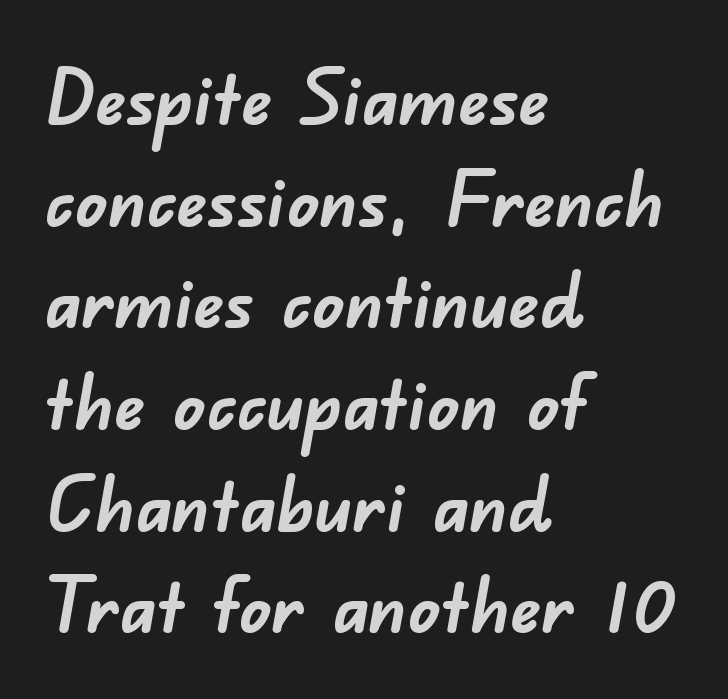
One-word summary of the alignment: left. The foot of each line stays bare and open. You'd pick this weight for a headline — it's a proper bold. The letterforms sit shoulder to shoulder at normal distance. A normal amount of white space separates one row of letters from the next.
